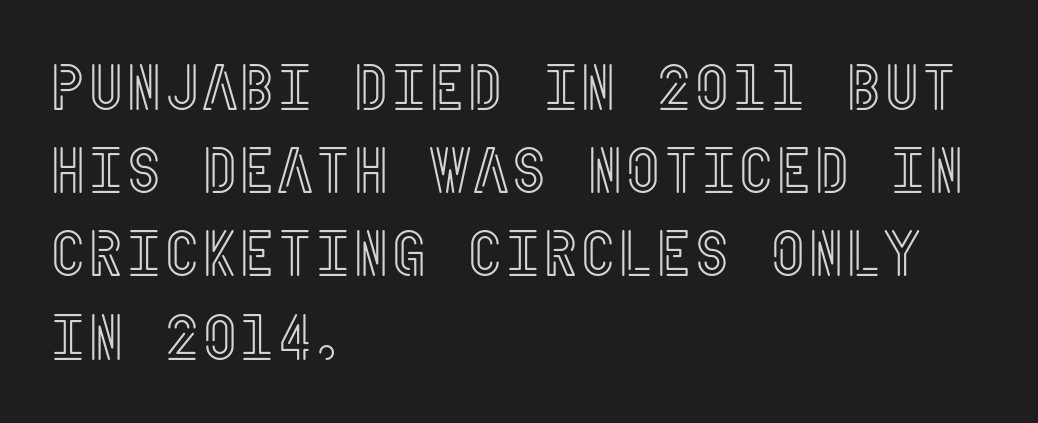
{"italic": "no", "width": "condensed", "x_height": "large", "underline": "no", "align": "left", "line_spacing": "normal", "line_spacing_ratio": 1.28, "letter_spacing": "normal", "letter_spacing_em": 0.0, "glyph_px": 65}
